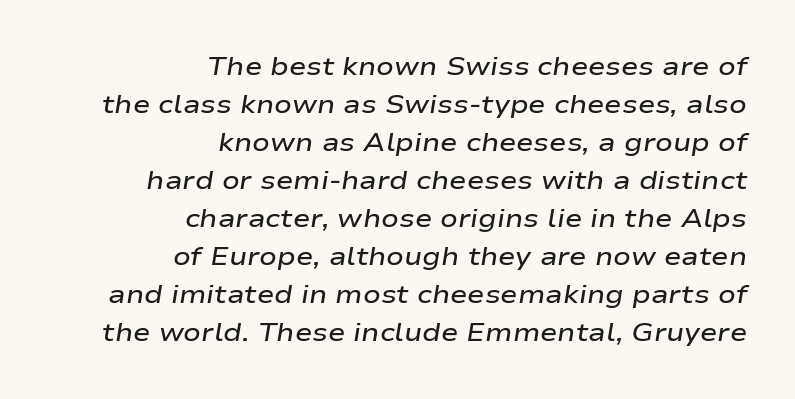
Q: Is the text bold? A: Semi-bold.
Q: Is the text italic (slanted)? A: Yes, it leans right by about 9 degrees.
Q: Is the text underlined? A: No.
Q: How is the paragraph aligned? A: Right-aligned.
Q: Is the spacing between letters normal or unusually wide? A: Normal.
Q: Is the spacing between lines tight, normal or loose? A: Normal.
